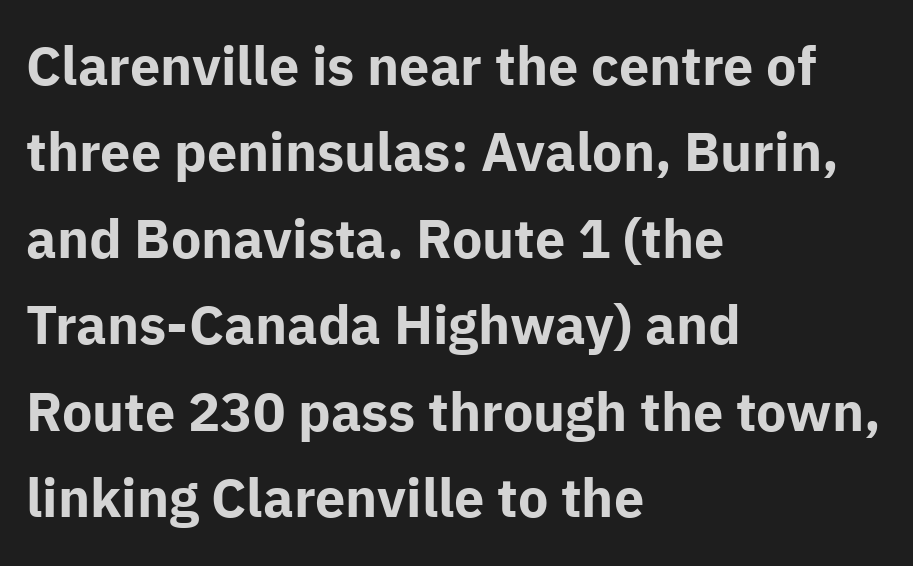
The image shows 54 px bold sans-serif type, upright; set left-aligned, normal line spacing (1.6x), normal letter spacing, not underlined; low stroke contrast and a medium x-height.
